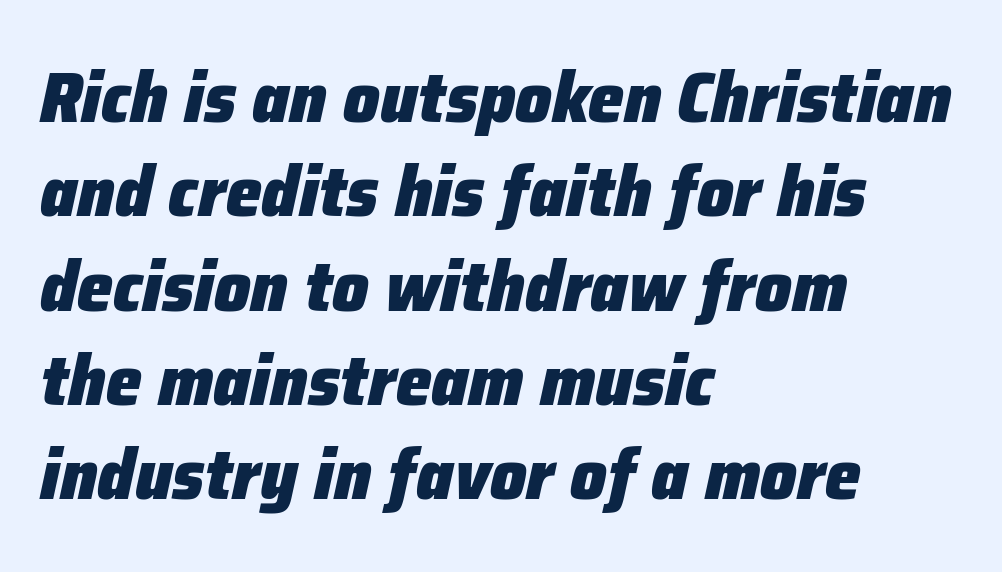
The image shows 72 px heavy type, italic (leaning right); set left-aligned, normal line spacing (1.31x), normal letter spacing, not underlined; low stroke contrast and a medium x-height.
